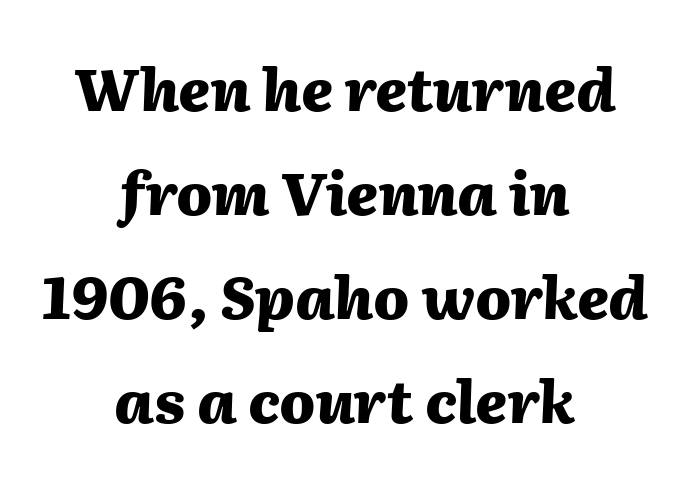
The horizontal fit of the characters is conventional and even. Heavy-handed strokes throughout: this text is bold. Every character sits at an angle, as italics do. The zone under the glyphs is completely vacant. Short and long lines alike share a common midpoint. Is this a fixed-width face? No — the glyphs have proportional, varying widths.
